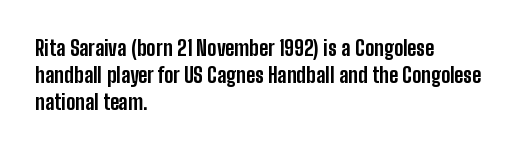
Q: Is the text bold? A: Yes.
Q: Is the text italic (slanted)? A: No, it is upright.
Q: Is the text underlined? A: No.
Q: How is the paragraph aligned? A: Left-aligned.
Q: Is the spacing between letters normal or unusually wide? A: Normal.
Q: Is the spacing between lines tight, normal or loose? A: Normal.
